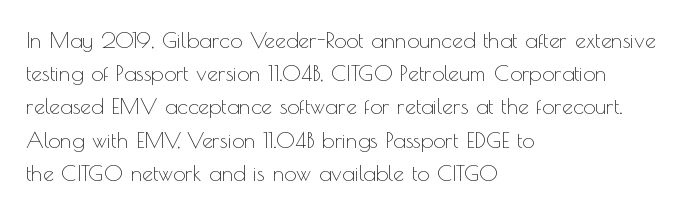
Tall strokes in this sample are plumb rather than angled. Weight: regular or lighter. Tracking value appears to be zero — textbook default spacing. The passage shown stacks its lines at a standard gap. The lines in this sample share a left origin and differ only in where they stop. Anything drawn beneath the words? Only blank space.
